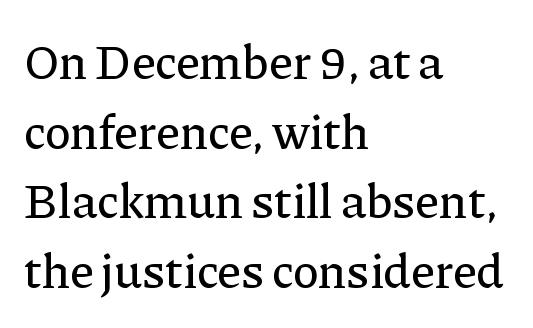
Q: Is the text italic (slanted)? A: No, it is upright.
Q: Is the typeface a serif or a sans-serif typeface? A: Serif.
Q: Is the text underlined? A: No.
Q: How is the paragraph aligned? A: Left-aligned.
Q: Is the spacing between letters normal or unusually wide? A: Normal.
Q: Is the spacing between lines tight, normal or loose? A: Normal.
Q: Width (condensed, normal, or wide)? A: Normal.
Q: Stroke contrast? A: Low.
Q: x-height? A: Medium.
Q: Monospaced? A: No.
